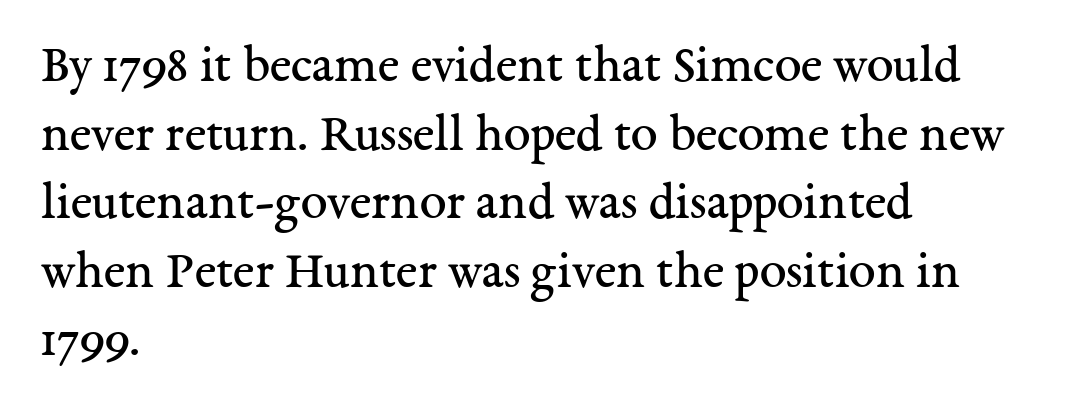
{"serif": "yes", "italic": "no", "bold": "no", "weight": "regular", "width": "normal", "stroke_contrast": "medium", "x_height": "medium", "monospaced": "no", "underline": "no", "align": "left", "line_spacing": "normal", "line_spacing_ratio": 1.27, "letter_spacing": "normal", "letter_spacing_em": 0.0, "glyph_px": 54}
